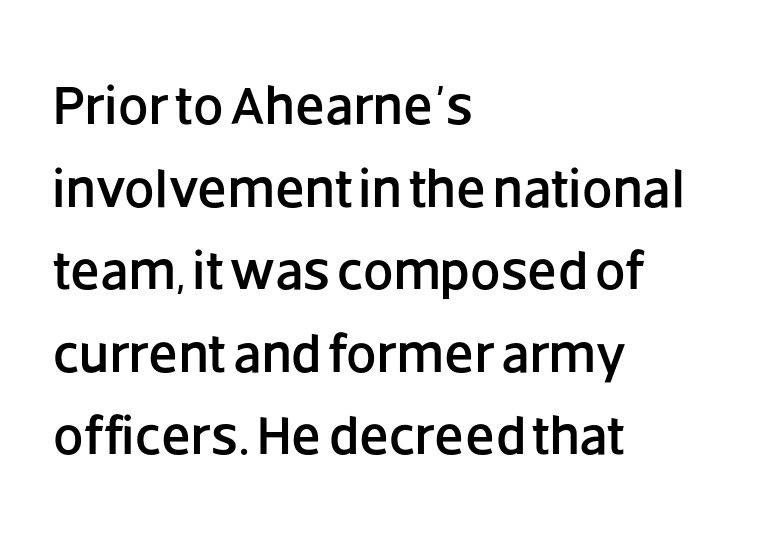
Q: Is the text italic (slanted)? A: No, it is upright.
Q: Is the typeface a serif or a sans-serif typeface? A: Sans-serif.
Q: Is the text underlined? A: No.
Q: How is the paragraph aligned? A: Left-aligned.
Q: Is the spacing between letters normal or unusually wide? A: Normal.
Q: Is the spacing between lines tight, normal or loose? A: Normal.
Q: Width (condensed, normal, or wide)? A: Normal.
Q: Stroke contrast? A: Low.
Q: x-height? A: Large.
Q: Monospaced? A: No.
